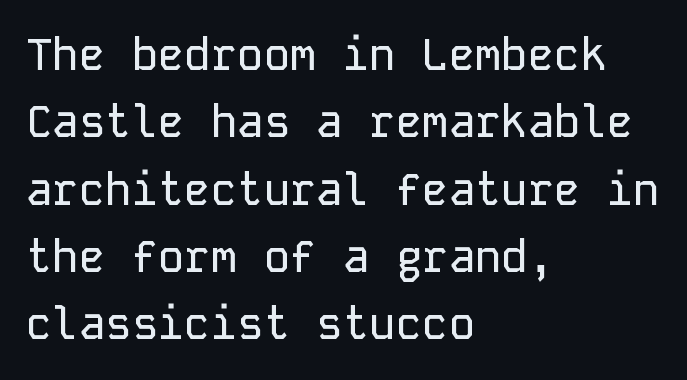
{"serif": "no", "italic": "no", "width": "normal", "stroke_contrast": "low", "x_height": "medium", "monospaced": "yes", "underline": "no", "align": "left", "line_spacing": "normal", "line_spacing_ratio": 1.53, "letter_spacing": "normal", "letter_spacing_em": 0.0, "glyph_px": 44}
